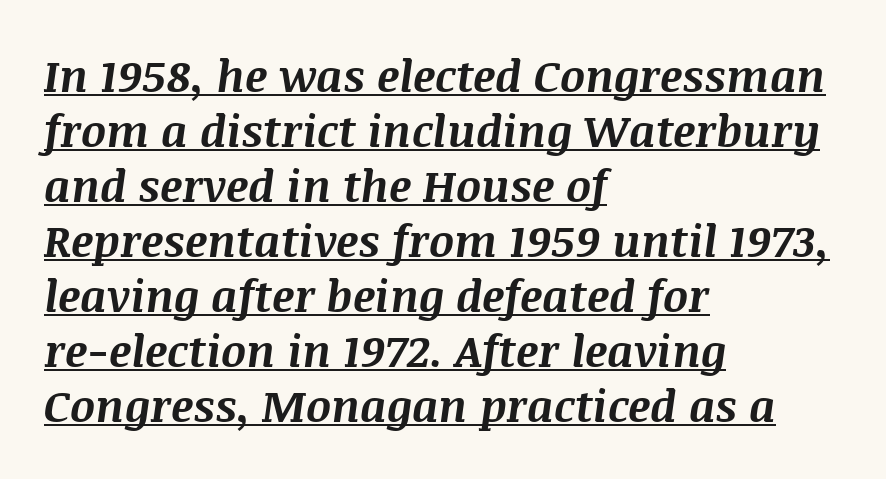
Q: Is the text bold? A: Yes.
Q: Is the text italic (slanted)? A: Yes, it leans right by about 8 degrees.
Q: Is the text underlined? A: Yes.
Q: How is the paragraph aligned? A: Left-aligned.
Q: Is the spacing between letters normal or unusually wide? A: Normal.
Q: Is the spacing between lines tight, normal or loose? A: Normal.
Q: Width (condensed, normal, or wide)? A: Normal.
Q: Stroke contrast? A: Medium.
Q: x-height? A: Large.
Q: Monospaced? A: No.
